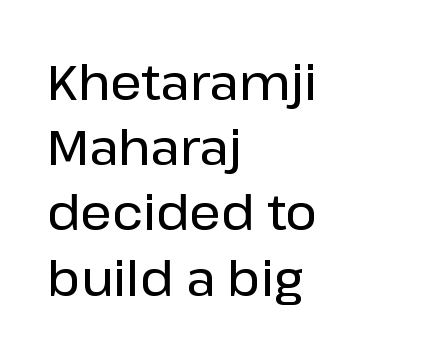
Q: Is the text italic (slanted)? A: No, it is upright.
Q: Is the typeface a serif or a sans-serif typeface? A: Sans-serif.
Q: Is the text underlined? A: No.
Q: How is the paragraph aligned? A: Left-aligned.
Q: Is the spacing between letters normal or unusually wide? A: Normal.
Q: Is the spacing between lines tight, normal or loose? A: Normal.
Q: Width (condensed, normal, or wide)? A: Normal.
Q: Stroke contrast? A: Low.
Q: x-height? A: Medium.
Q: Monospaced? A: No.
